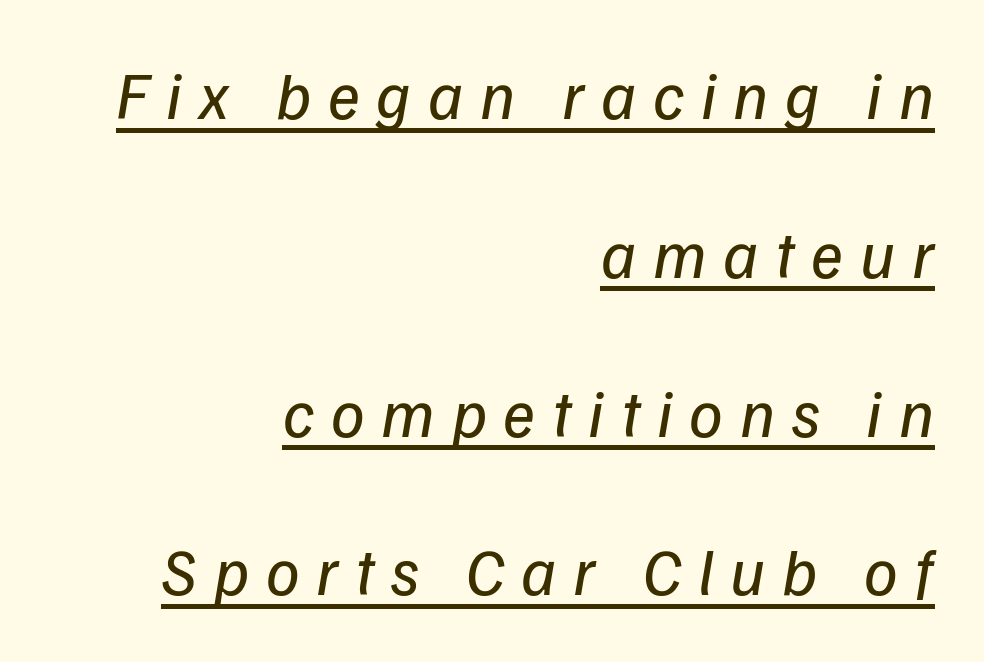
{"italic": "yes", "lean": "right", "slant_degrees": 9, "bold": "no", "weight": "regular", "width": "normal", "stroke_contrast": "low", "x_height": "medium", "monospaced": "no", "underline": "yes", "align": "right", "line_spacing": "loose", "line_spacing_ratio": 2.37, "letter_spacing": "wide", "letter_spacing_em": 0.25, "glyph_px": 67}
